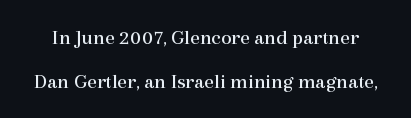
Q: Is the text bold? A: No.
Q: Is the text italic (slanted)? A: No, it is upright.
Q: Is the text underlined? A: No.
Q: Is the spacing between letters normal or unusually wide? A: Normal.
Q: Is the spacing between lines tight, normal or loose? A: Loose.
